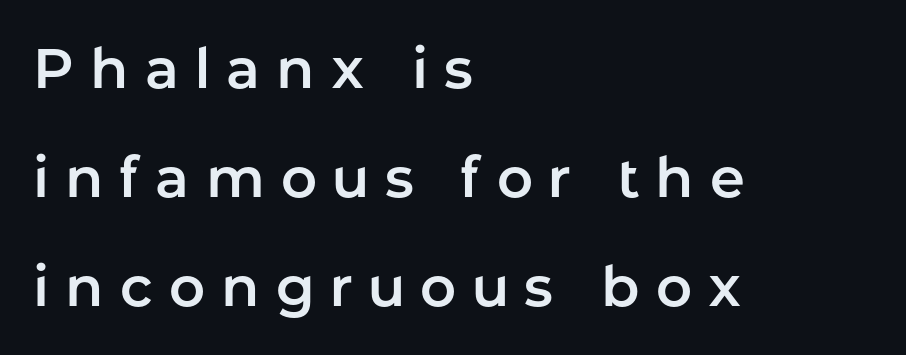
The image shows 56 px sans-serif type, upright; set left-aligned, loose line spacing (1.95x), unusually wide letter spacing (+0.29 em), not underlined; low stroke contrast and a medium x-height.
